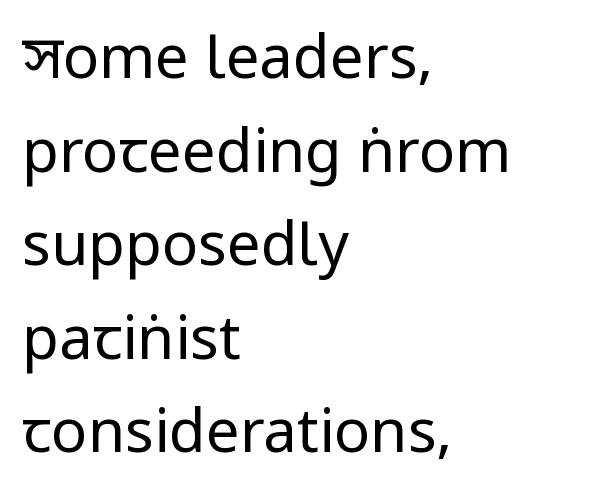
There is no visible air inserted between adjacent glyphs. Short and long lines alike share a common starting point at left. This is sans-serif lettering, the kind often seen on screens and signage. The letters advance in unequal steps, a hallmark of proportional type. No letter is thick-stroked: the sample isn't bold.
